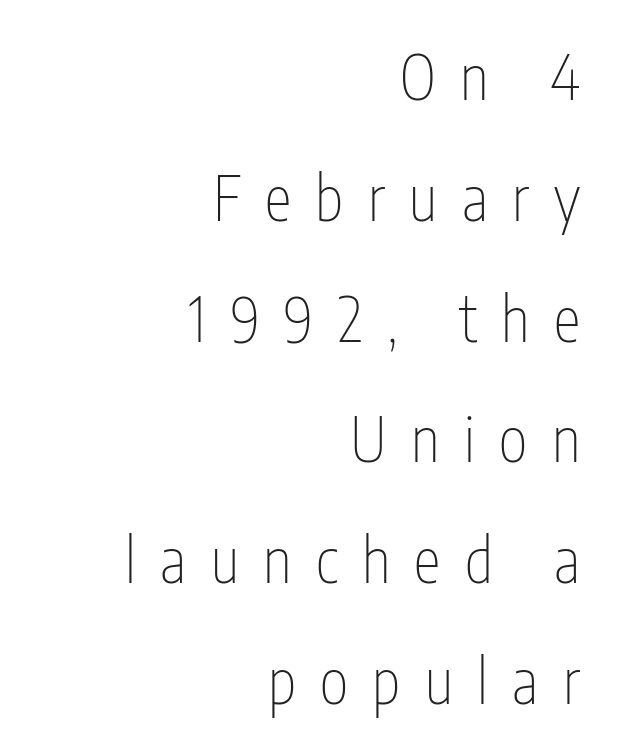
The characters are drawn with everyday or finer stroke widths. Each line ends at the same right margin while the left side varies. The designer went with a sans here, leaving each stem footless. The face used here is rendered with a markedly widened letterfit. A great deal of white space separates one row of letters from the next. Any mark beneath the type? The region is blank.
